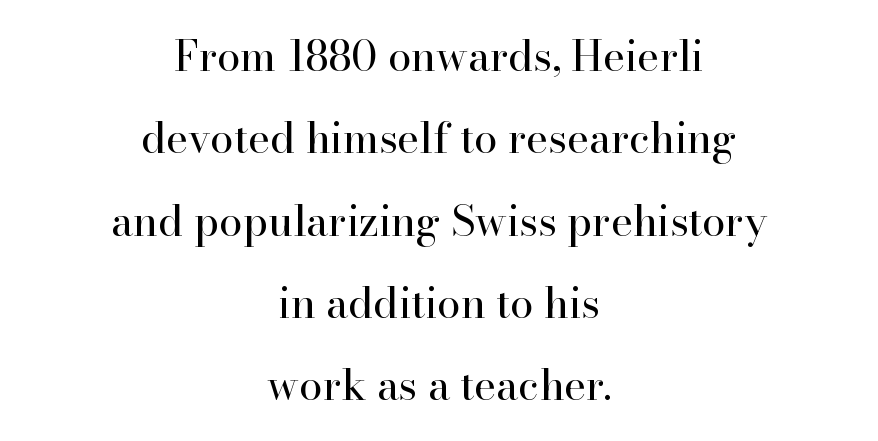
Is there any slant? The stems are plumb. Classification — serif. Vertical stems look standard width or narrower in stroke. The whitespace from short lines is split evenly between both sides. Lines of text with bare space underneath. Rows of type keep a wide berth in the vertical direction.
